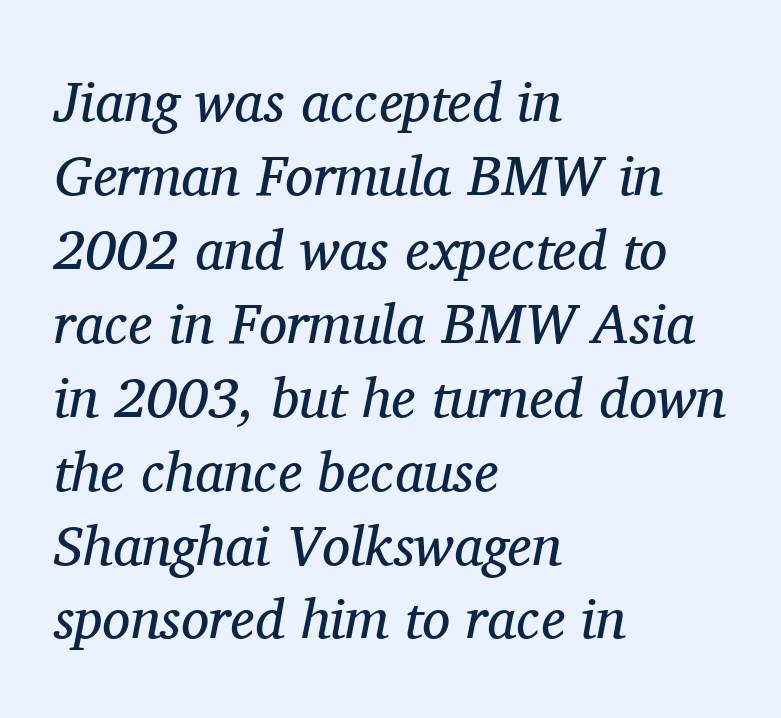
These glyphs show unthickened strokes, regular width or finer. Old-style or modern, the face here clearly has serifs. The ragged edge is on the right, which tells us the setting is flush left. The passage shown is typed in a proportional face where columns would drift.
